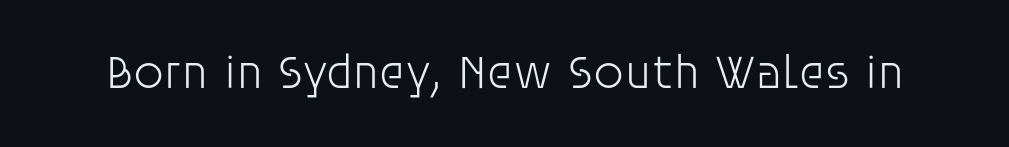
{"serif": "no", "italic": "no", "bold": "no", "weight": "light", "width": "normal", "stroke_contrast": "low", "x_height": "large", "monospaced": "no", "underline": "no", "letter_spacing": "normal", "letter_spacing_em": 0.0, "glyph_px": 48}
